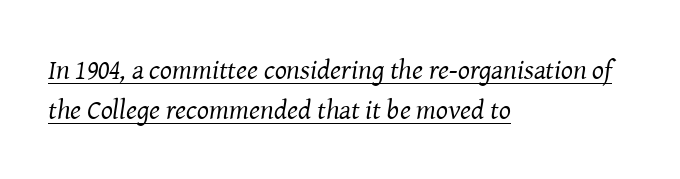
The image shows 28 px regular-weight serif type, italic (leaning right); set left-aligned, normal line spacing (1.43x), normal letter spacing, underlined; medium stroke contrast and a medium x-height.
